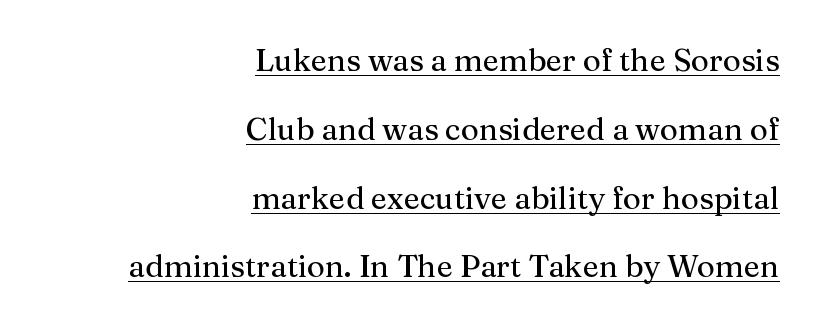
Serifs: yes, visible at the terminals of the letterforms. Here the glyphs are tracked normally, forming tight word shapes. In terms of posture, this sample is upright. This sample carries an underscore along the baseline area. The face used here is proportionally spaced, like ordinary book or web type.
